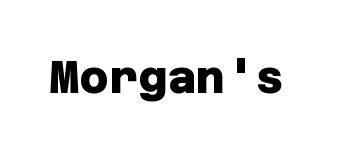
Q: Is the text bold? A: Yes.
Q: Is the typeface a serif or a sans-serif typeface? A: Sans-serif.
Q: Is the text underlined? A: No.
Q: Is the spacing between letters normal or unusually wide? A: Normal.
Q: Width (condensed, normal, or wide)? A: Normal.
Q: Stroke contrast? A: Low.
Q: x-height? A: Large.
